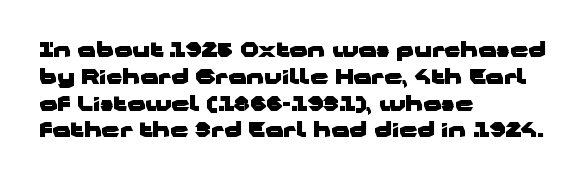
It's the straight-up-and-down kind of type. The letters sit at their default tracking, neither squeezed nor spread. Line starts are locked; line ends wander. This is heavy type, rendered in bold. Baseline-to-baseline distance is the conventional proportion of letter height.
